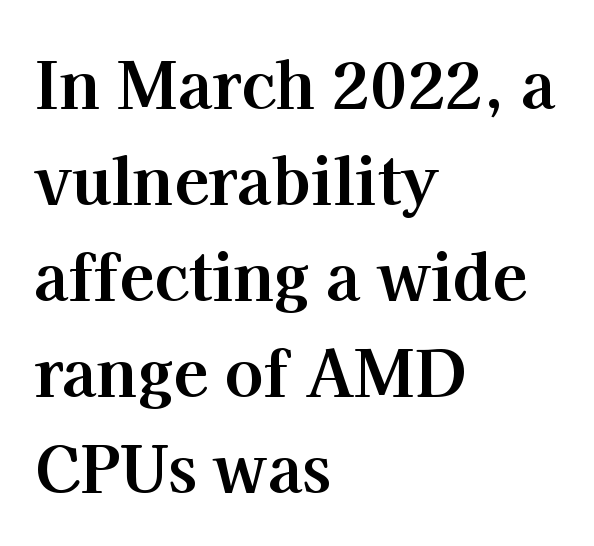
The image shows 64 px bold serif type, upright; set left-aligned, normal line spacing (1.5x), normal letter spacing, not underlined; high stroke contrast and a medium x-height.
